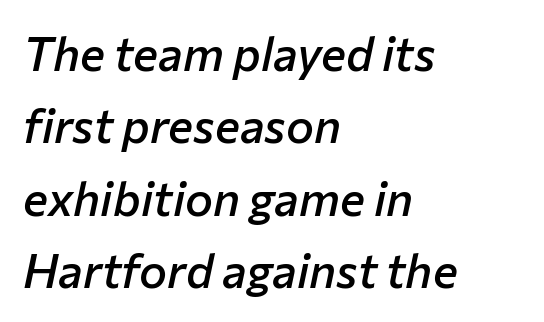
{"italic": "yes", "lean": "right", "slant_degrees": 12, "bold": "semi", "weight": "semibold", "width": "normal", "stroke_contrast": "low", "x_height": "medium", "monospaced": "no", "underline": "no", "align": "left", "line_spacing": "normal", "line_spacing_ratio": 1.54, "letter_spacing": "normal", "letter_spacing_em": 0.0, "glyph_px": 47}
